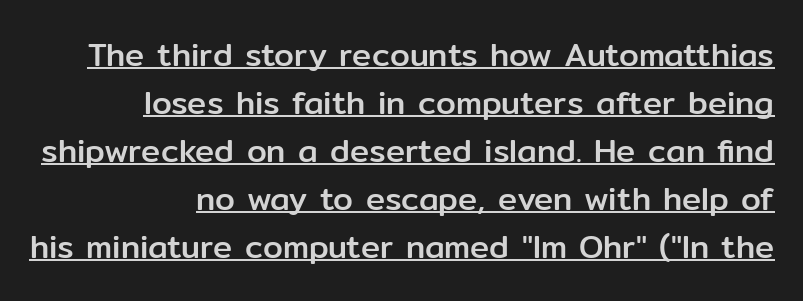
Looks like someone drew a line under every word here. Font category for this specimen: sans-serif. If you measured baseline to baseline, you'd find a middling distance. A typesetter would mark this as roman, not italic. The rendering anchors every line to the right-hand side. Proportional: the letters do not fall into vertical columns.
